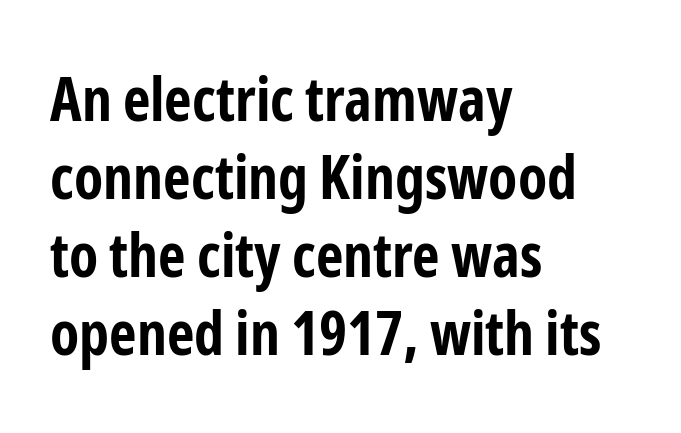
The image shows 60 px bold, condensed sans-serif type, upright; set left-aligned, normal line spacing (1.3x), normal letter spacing, not underlined; low stroke contrast and a medium x-height.
